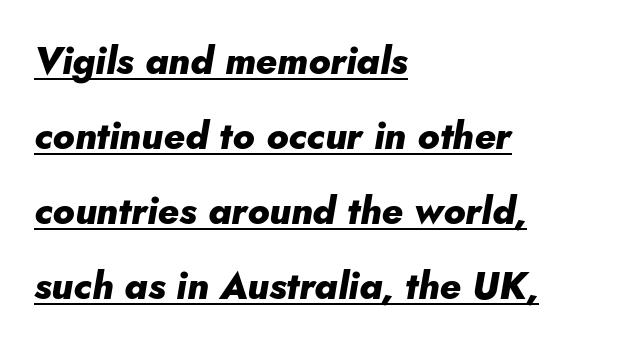
{"italic": "yes", "lean": "right", "slant_degrees": 10, "bold": "yes", "weight": "heavy", "width": "normal", "stroke_contrast": "low", "x_height": "small", "monospaced": "no", "underline": "yes", "align": "left", "line_spacing": "loose", "line_spacing_ratio": 1.97, "letter_spacing": "normal", "letter_spacing_em": 0.0, "glyph_px": 38}
